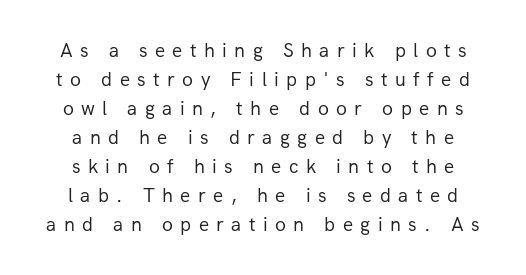
{"italic": "no", "bold": "no", "underline": "no", "line_spacing": "normal", "line_spacing_ratio": 1.45, "letter_spacing": "wide", "letter_spacing_em": 0.37, "glyph_px": 20}
